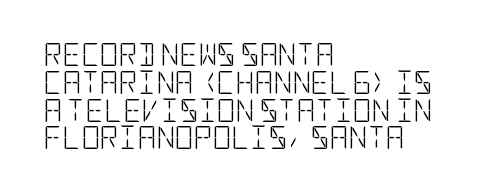
Italic: no, the glyphs are upright roman. Typeset ragged right — the left edge is the straight one. The gaps between neighbouring characters are ordinary and unremarkable. No letter is thick-stroked: the sample isn't bold. Lines of text with bare space underneath.
